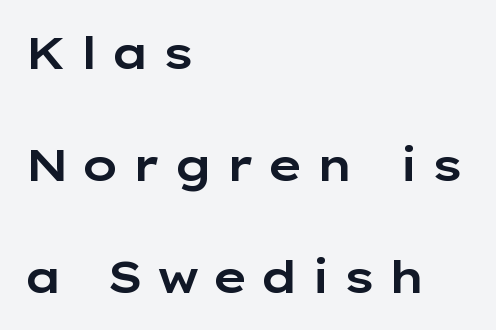
Spacing verdict: proportional, widths tailored to each character. Just letters on the line, the space beneath them empty. Nope, not italic — everything's standing straight. The passage shown has open, widely tracked lettering throughout.
